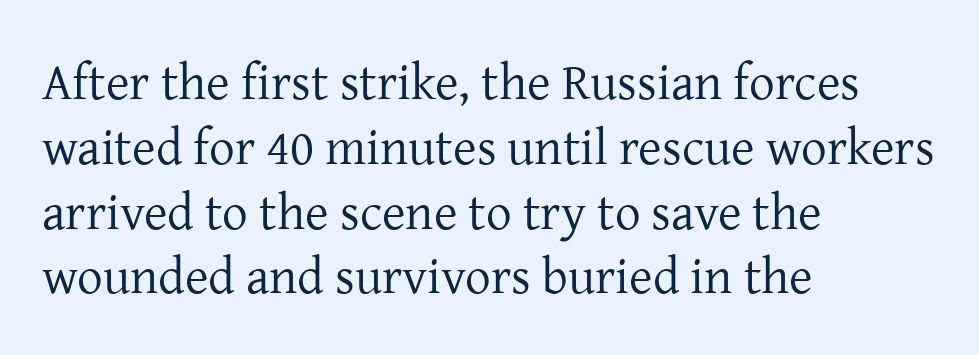
The image shows 51 px regular-weight serif type, upright; set left-aligned, normal line spacing (1.27x), normal letter spacing, not underlined; low stroke contrast and a medium x-height.
